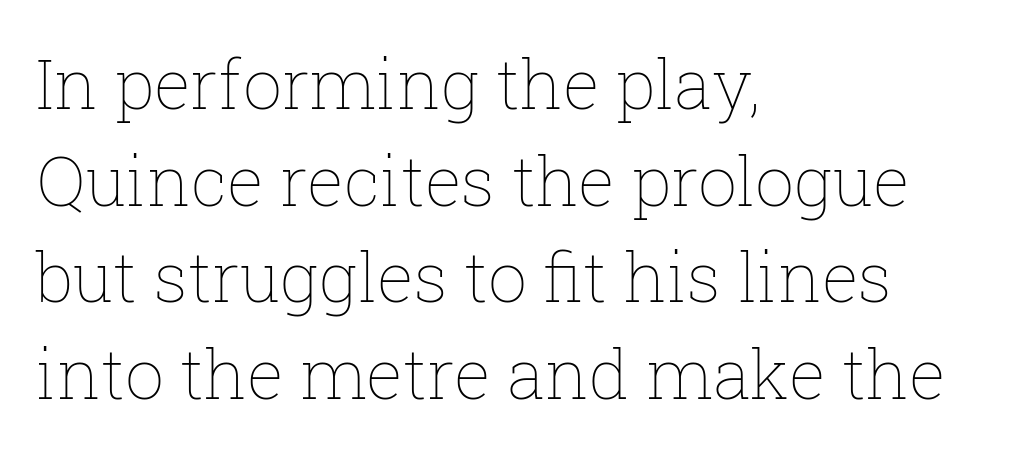
Nobody drew a line under any word here. Compared with typical paragraphs, the rows here are spaced about the same. This rendering uses left alignment, leaving the right contour irregular. Italic: no, the glyphs are upright roman. A typesetter would call this proportional, since set widths differ per character.
